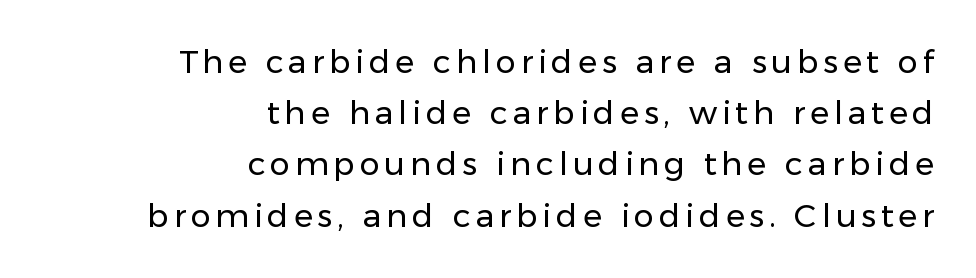
If you drew a line through each stem, it would be perfectly vertical. The letterforms sit at book weight or below. The words here are not underlined. The line-height multiplier appears to be the usual default.
